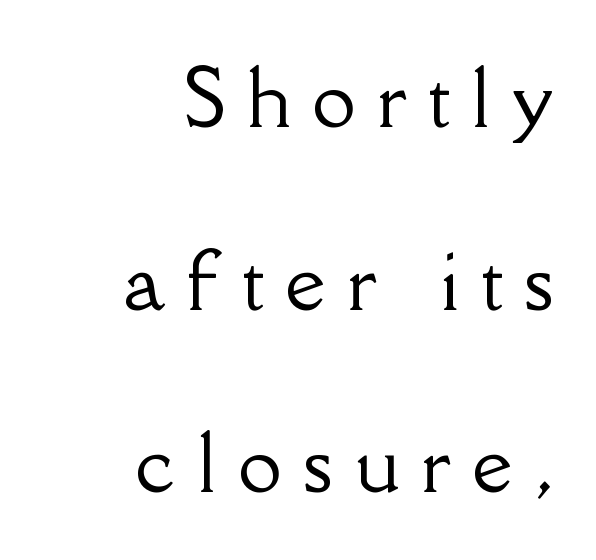
{"serif": "yes", "italic": "no", "width": "normal", "stroke_contrast": "low", "x_height": "small", "monospaced": "no", "underline": "no", "align": "right", "line_spacing": "loose", "line_spacing_ratio": 2.34, "letter_spacing": "wide", "letter_spacing_em": 0.28, "glyph_px": 78}
